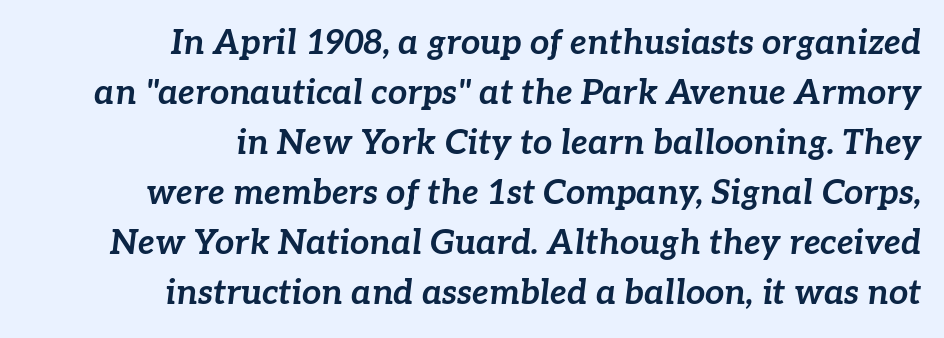
Glance below the letters and you will spot only blank space. This sample uses plain, unmodified letter spacing. Think of a printed novel: that variable character pitch is what you see here. Notice how thick the strokes are: this is what a full bold looks like.
